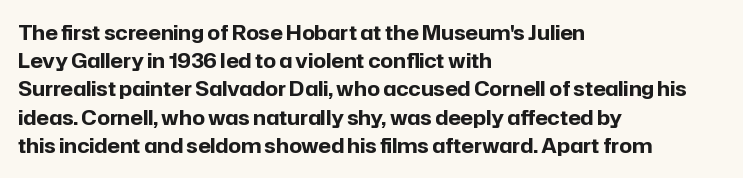
Upright lettering throughout. Each line starts at the same left margin while the right side varies. The passage shown has conventional tracking throughout. The glyphs have the mass of a bold cut. Summary of vertical rhythm: regular, with standard interline spacing. Words float on clear page, feet unadorned.
